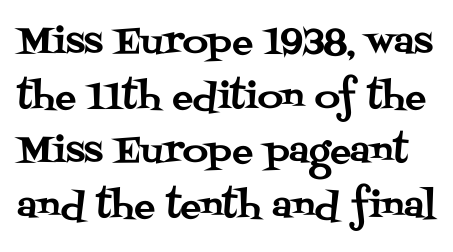
The image shows 35 px serif type, upright; set normal line spacing (1.56x), normal letter spacing, not underlined; medium stroke contrast and a large x-height.
